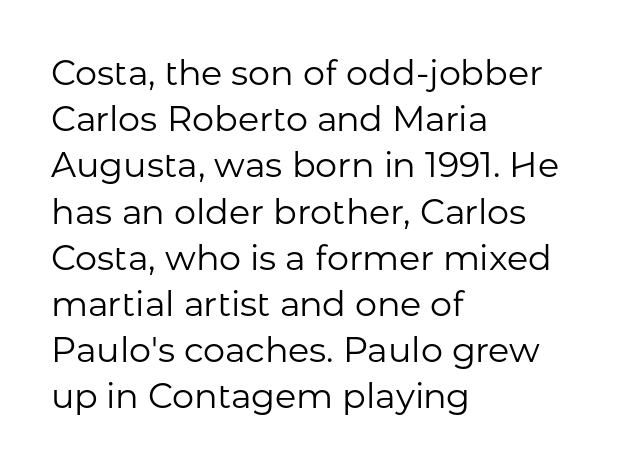
The image shows 35 px regular-weight sans-serif type, upright; set left-aligned, normal line spacing (1.32x), normal letter spacing, not underlined; low stroke contrast and a medium x-height.
